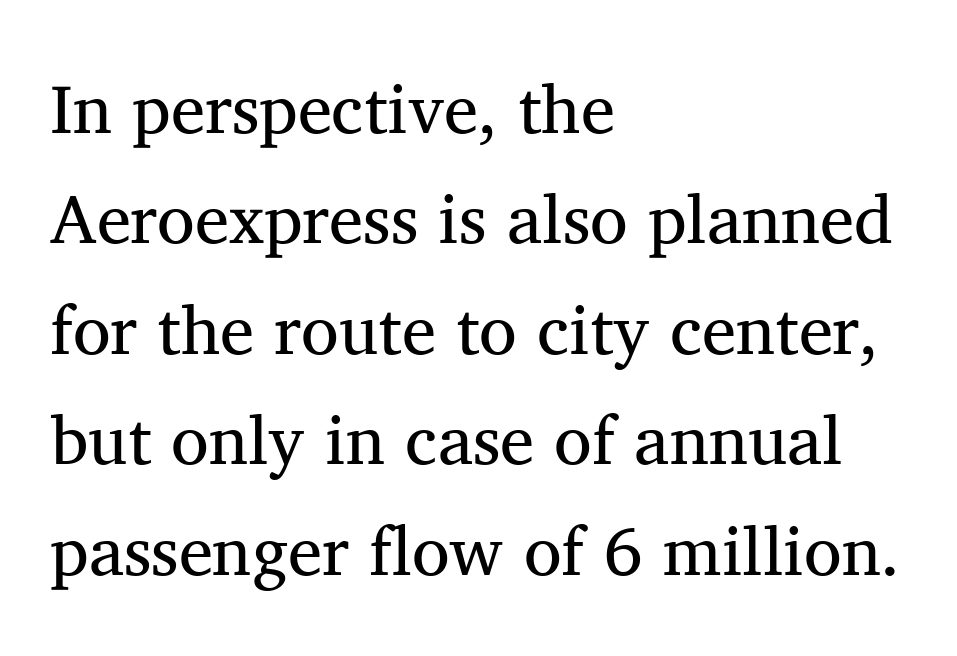
The image shows 69 px regular-weight serif type, upright; set left-aligned, normal line spacing (1.6x), normal letter spacing, not underlined; medium stroke contrast and a medium x-height.
